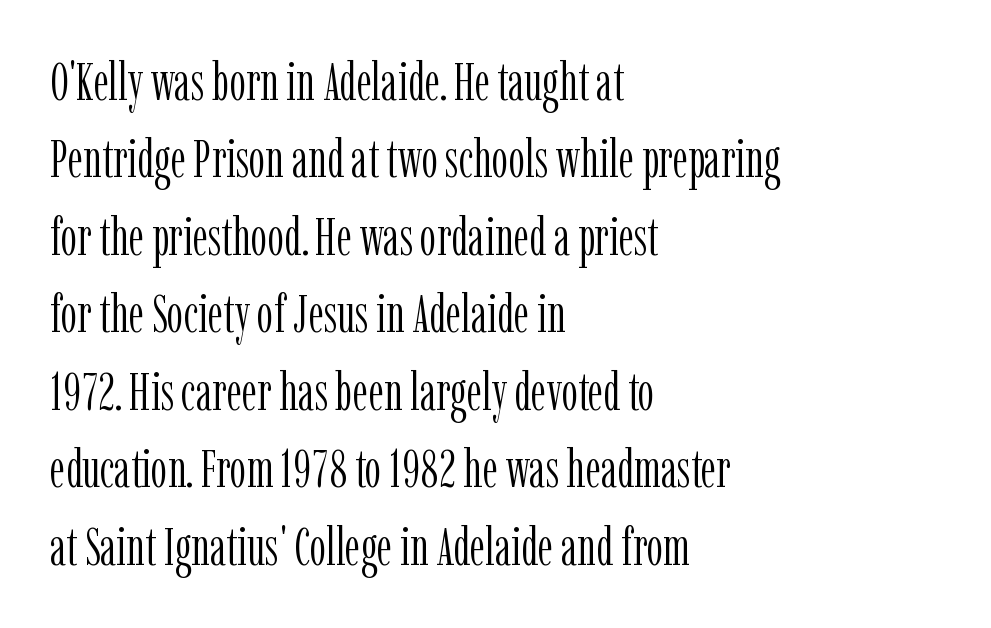
Q: Is the text bold? A: No.
Q: Is the text italic (slanted)? A: No, it is upright.
Q: Is the typeface a serif or a sans-serif typeface? A: Serif.
Q: Is the text underlined? A: No.
Q: How is the paragraph aligned? A: Left-aligned.
Q: Is the spacing between letters normal or unusually wide? A: Normal.
Q: Is the spacing between lines tight, normal or loose? A: Normal.
Q: Width (condensed, normal, or wide)? A: Condensed.
Q: Stroke contrast? A: Low.
Q: x-height? A: Medium.
Q: Monospaced? A: No.
